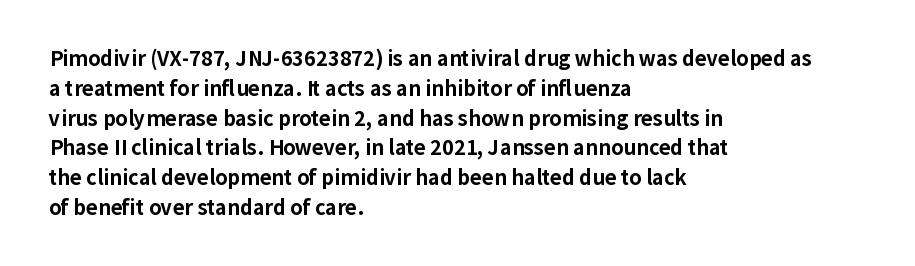
{"italic": "no", "bold": "yes", "underline": "no", "align": "left", "line_spacing": "normal", "line_spacing_ratio": 1.49, "letter_spacing": "normal", "letter_spacing_em": 0.0, "glyph_px": 20}
